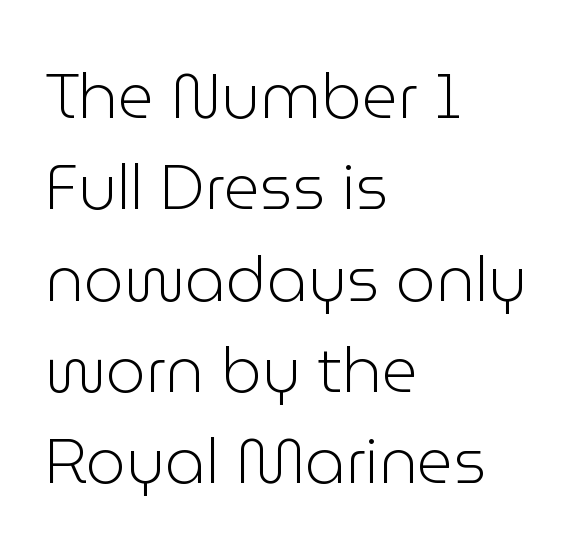
{"serif": "no", "italic": "no", "bold": "no", "weight": "light", "width": "normal", "stroke_contrast": "low", "x_height": "medium", "monospaced": "no", "underline": "no", "align": "left", "line_spacing": "normal", "line_spacing_ratio": 1.45, "letter_spacing": "normal", "letter_spacing_em": 0.0, "glyph_px": 63}
